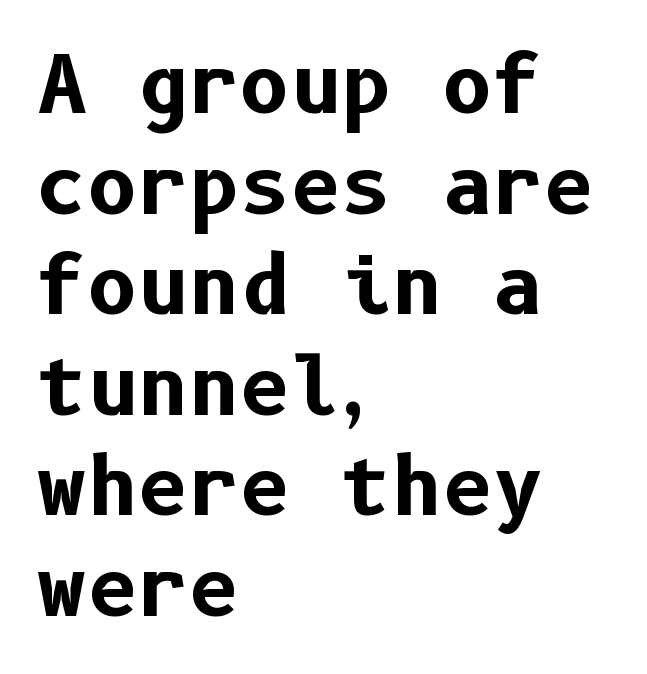
The image shows 78 px bold sans-serif type, upright; set left-aligned, normal line spacing (1.29x), normal letter spacing, not underlined; low stroke contrast and a medium x-height.
